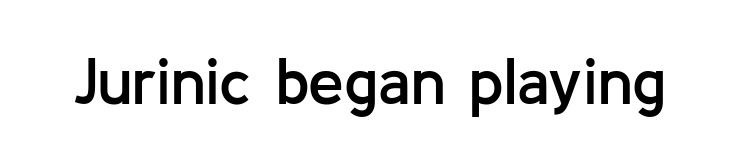
{"serif": "no", "italic": "no", "bold": "semi", "weight": "semibold", "width": "normal", "stroke_contrast": "low", "x_height": "medium", "monospaced": "no", "underline": "no", "letter_spacing": "normal", "letter_spacing_em": 0.0, "glyph_px": 64}
